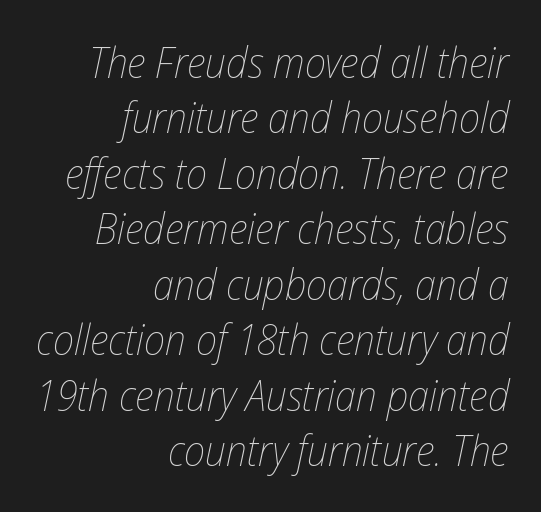
The image shows 43 px thin, condensed type, italic (leaning right); set right-aligned, normal line spacing (1.29x), normal letter spacing, not underlined; low stroke contrast and a medium x-height.
